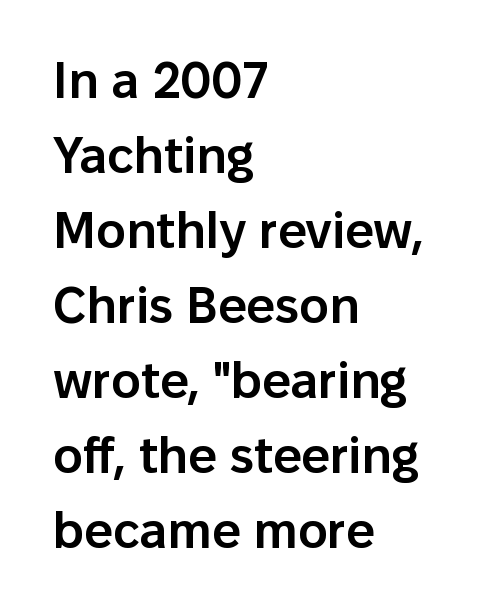
{"serif": "no", "italic": "no", "bold": "semi", "weight": "semibold", "width": "normal", "stroke_contrast": "low", "x_height": "medium", "monospaced": "no", "underline": "no", "align": "left", "line_spacing": "normal", "line_spacing_ratio": 1.5, "letter_spacing": "normal", "letter_spacing_em": 0.0, "glyph_px": 50}
